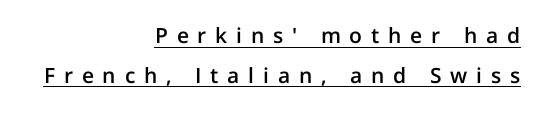
The lines in this sample share a right terminus and differ only in where they begin. The passage shown is semibold, sitting just below true bold. In terms of posture, this sample is upright. Characters follow at a spacing far wider than the type designer built in. What decoration does the sample have? An underline.
